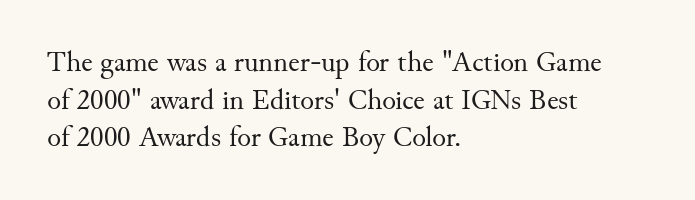
Q: Is the text bold? A: No.
Q: Is the text italic (slanted)? A: No, it is upright.
Q: Is the typeface a serif or a sans-serif typeface? A: Serif.
Q: Is the text underlined? A: No.
Q: How is the paragraph aligned? A: Left-aligned.
Q: Is the spacing between letters normal or unusually wide? A: Normal.
Q: Is the spacing between lines tight, normal or loose? A: Normal.
Q: Width (condensed, normal, or wide)? A: Normal.
Q: Stroke contrast? A: Medium.
Q: x-height? A: Small.
Q: Monospaced? A: No.
